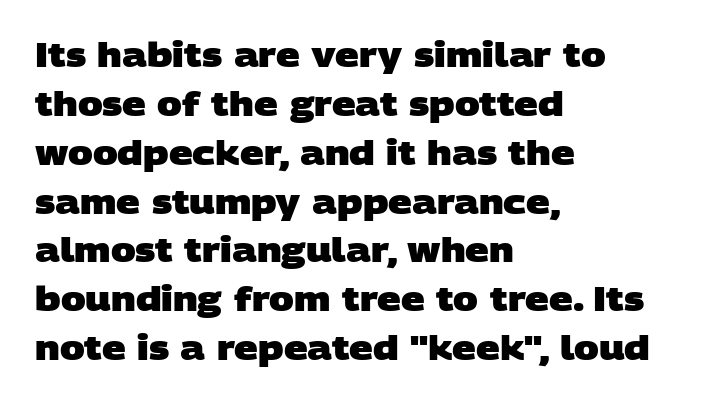
{"serif": "no", "bold": "yes", "weight": "heavy", "width": "wide", "stroke_contrast": "low", "x_height": "large", "monospaced": "no", "underline": "no", "align": "left", "line_spacing": "normal", "line_spacing_ratio": 1.48, "letter_spacing": "normal", "letter_spacing_em": 0.0, "glyph_px": 33}
